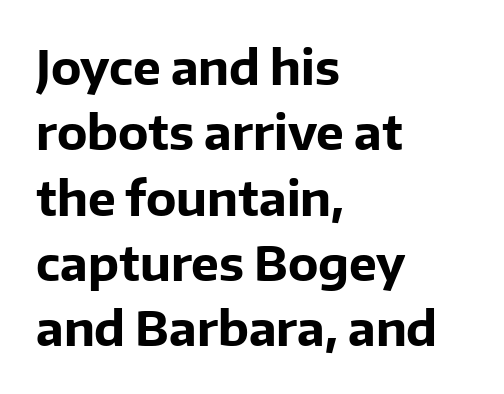
Q: Is the text bold? A: Yes.
Q: Is the text italic (slanted)? A: No, it is upright.
Q: Is the typeface a serif or a sans-serif typeface? A: Sans-serif.
Q: Is the text underlined? A: No.
Q: How is the paragraph aligned? A: Left-aligned.
Q: Is the spacing between letters normal or unusually wide? A: Normal.
Q: Is the spacing between lines tight, normal or loose? A: Normal.
Q: Width (condensed, normal, or wide)? A: Normal.
Q: Stroke contrast? A: Low.
Q: x-height? A: Medium.
Q: Monospaced? A: No.
